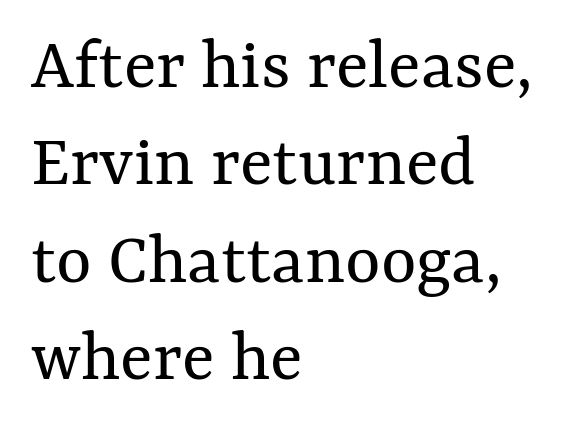
{"italic": "no", "bold": "no", "weight": "regular", "width": "normal", "stroke_contrast": "medium", "x_height": "medium", "monospaced": "no", "underline": "no", "align": "left", "line_spacing": "normal", "line_spacing_ratio": 1.28, "letter_spacing": "normal", "letter_spacing_em": 0.0, "glyph_px": 76}
